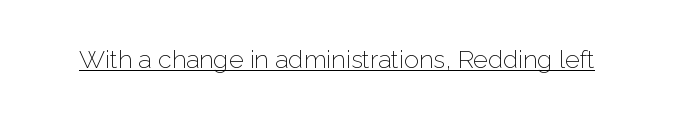
The image shows 25 px text type, upright; set normal letter spacing, underlined.
